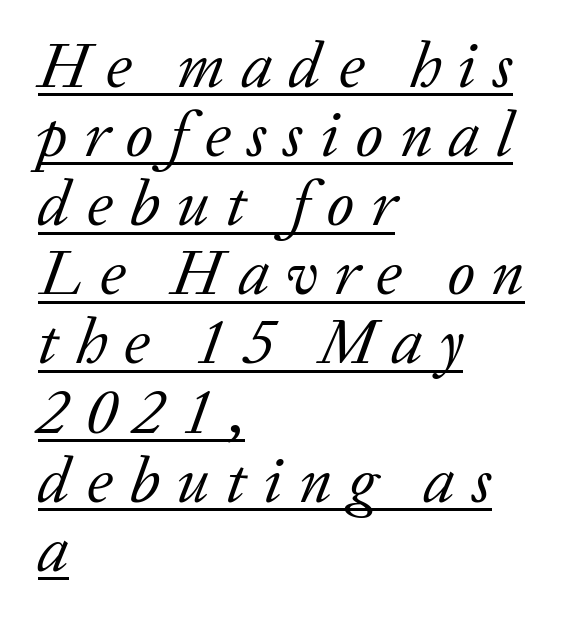
The image shows 64 px regular-weight serif type, italic (leaning right); set left-aligned, tight line spacing (1.08x), unusually wide letter spacing (+0.26 em), underlined; low stroke contrast and a medium x-height.
